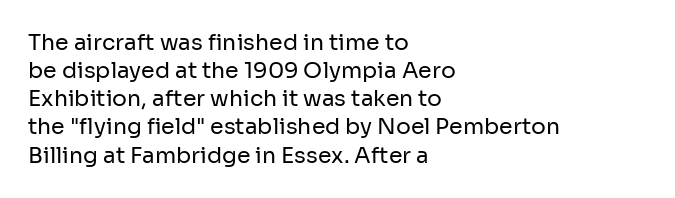
Q: Is the text bold? A: No.
Q: Is the text italic (slanted)? A: No, it is upright.
Q: Is the text underlined? A: No.
Q: How is the paragraph aligned? A: Left-aligned.
Q: Is the spacing between letters normal or unusually wide? A: Normal.
Q: Is the spacing between lines tight, normal or loose? A: Normal.
